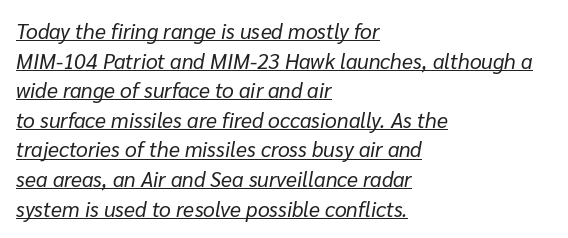
{"italic": "yes", "lean": "right", "slant_degrees": 10, "bold": "no", "underline": "yes", "align": "left", "line_spacing": "normal", "line_spacing_ratio": 1.41, "letter_spacing": "normal", "letter_spacing_em": 0.0, "glyph_px": 21}
